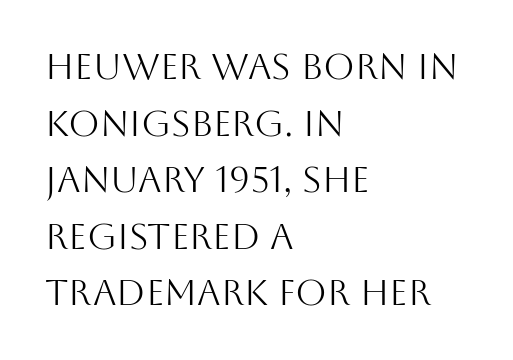
Letter spacing: default. Is this a sans? Yes — the strokes have no serifs. Where is the straight margin? On the left. Does the lettering tilt? It doesn't — this is upright. The typeface has the unassuming heft of standard copy or less. Letters rest on an invisible, unmarked baseline.
